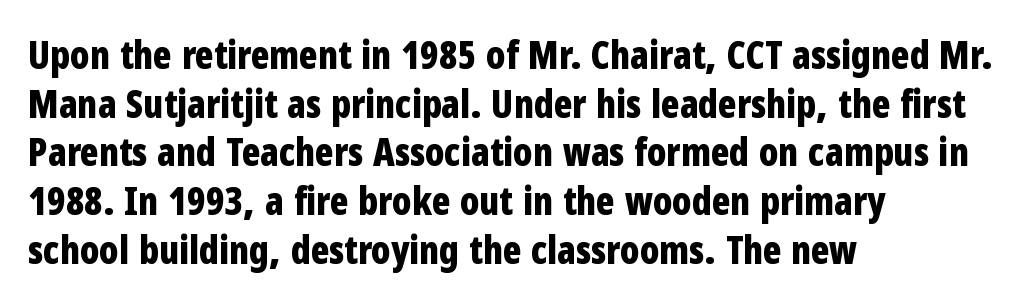
Q: Is the text bold? A: Yes.
Q: Is the text italic (slanted)? A: No, it is upright.
Q: Is the typeface a serif or a sans-serif typeface? A: Sans-serif.
Q: Is the text underlined? A: No.
Q: How is the paragraph aligned? A: Left-aligned.
Q: Is the spacing between letters normal or unusually wide? A: Normal.
Q: Is the spacing between lines tight, normal or loose? A: Normal.
Q: Width (condensed, normal, or wide)? A: Condensed.
Q: Stroke contrast? A: Low.
Q: x-height? A: Medium.
Q: Monospaced? A: No.
